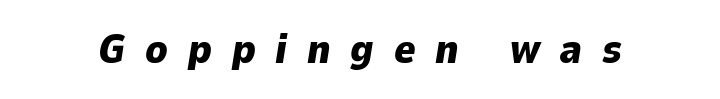
The image shows 41 px heavy type, italic (leaning right); set unusually wide letter spacing (+0.48 em), not underlined; low stroke contrast and a medium x-height.
